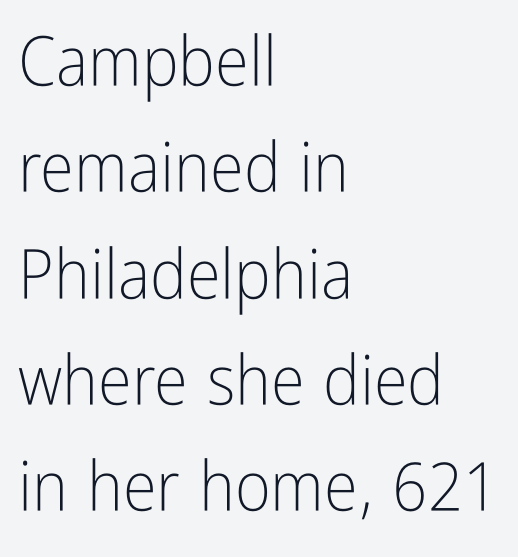
Q: Is the text bold? A: No.
Q: Is the text italic (slanted)? A: No, it is upright.
Q: Is the typeface a serif or a sans-serif typeface? A: Sans-serif.
Q: Is the text underlined? A: No.
Q: How is the paragraph aligned? A: Left-aligned.
Q: Is the spacing between letters normal or unusually wide? A: Normal.
Q: Is the spacing between lines tight, normal or loose? A: Normal.
Q: Width (condensed, normal, or wide)? A: Condensed.
Q: Stroke contrast? A: Low.
Q: x-height? A: Medium.
Q: Monospaced? A: No.
